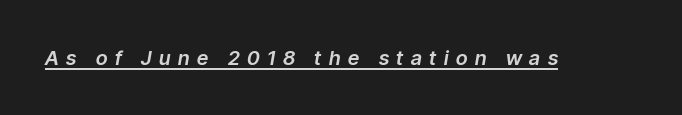
How are the letters spaced? Widely, with obvious added tracking. Slanted lettering throughout. In designer terms, the underline attribute is active on this setting.
